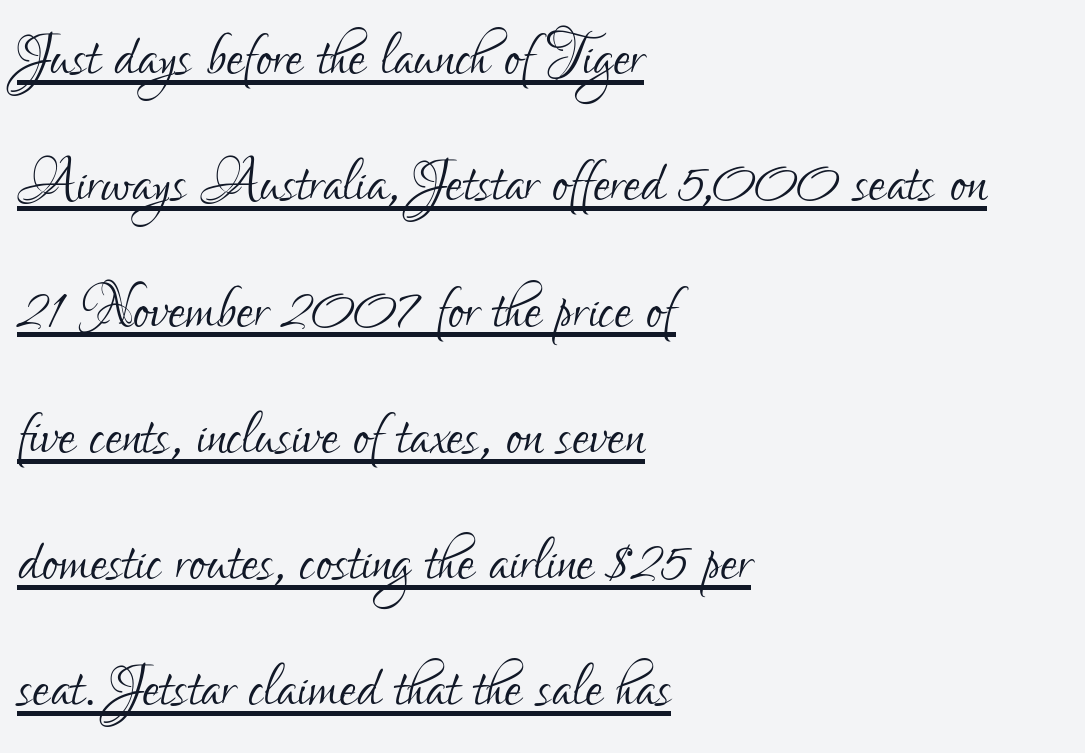
The image shows 77 px light, condensed sans-serif type; set left-aligned, normal line spacing (1.64x), normal letter spacing, underlined; low stroke contrast and a small x-height.
